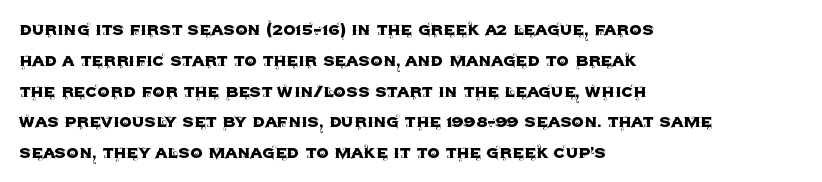
{"italic": "no", "underline": "no", "align": "left", "line_spacing": "normal", "line_spacing_ratio": 1.54, "letter_spacing": "normal", "letter_spacing_em": 0.0, "glyph_px": 20}
